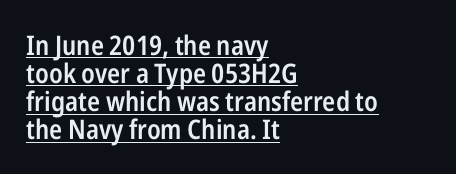
The image shows 27 px text type, upright; set left-aligned, tight line spacing (1.04x), normal letter spacing, underlined.
